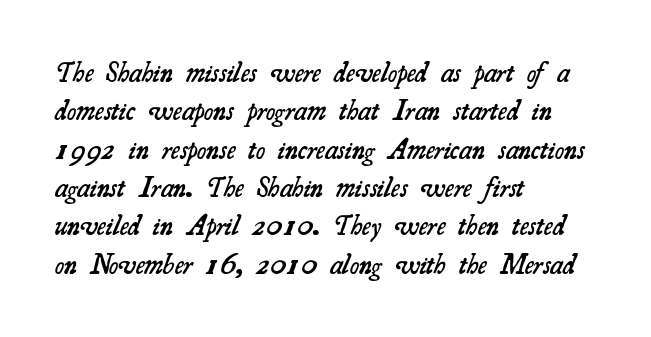
Line spacing here is normal. Compared with an ordinary text face, these strokes are moderately heavier — a semibold. Line beginnings align vertically; line endings do not. The baseline area is clear. Glyph-to-glyph distance matches everyday printed text. What kind of face is this? One with serifs.
